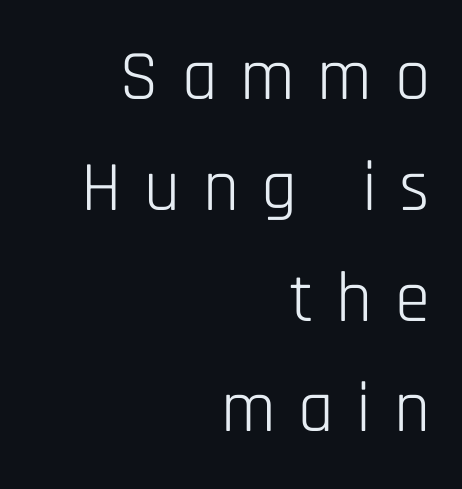
Q: Is the text bold? A: No.
Q: Is the text italic (slanted)? A: No, it is upright.
Q: Is the typeface a serif or a sans-serif typeface? A: Sans-serif.
Q: Is the text underlined? A: No.
Q: How is the paragraph aligned? A: Right-aligned.
Q: Is the spacing between letters normal or unusually wide? A: Unusually wide.
Q: Is the spacing between lines tight, normal or loose? A: Normal.
Q: Width (condensed, normal, or wide)? A: Condensed.
Q: Stroke contrast? A: Low.
Q: x-height? A: Large.
Q: Monospaced? A: No.
